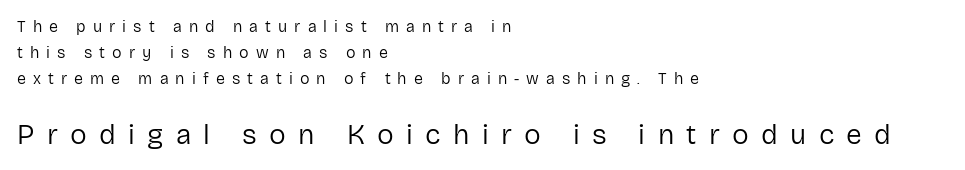
Q: Is the text bold? A: No.
Q: Is the text italic (slanted)? A: No, it is upright.
Q: Is the typeface a serif or a sans-serif typeface? A: Sans-serif.
Q: Is the text underlined? A: No.
Q: How is the paragraph aligned? A: Left-aligned.
Q: Is the spacing between letters normal or unusually wide? A: Unusually wide.
Q: Is the spacing between lines tight, normal or loose? A: Normal.
Q: Which block of text is set in a larger size, the first (top) or the second (bottom)? A: The second (bottom) one.
Q: Width (condensed, normal, or wide)? A: Normal.
Q: Stroke contrast? A: Low.
Q: x-height? A: Medium.
Q: Monospaced? A: No.
